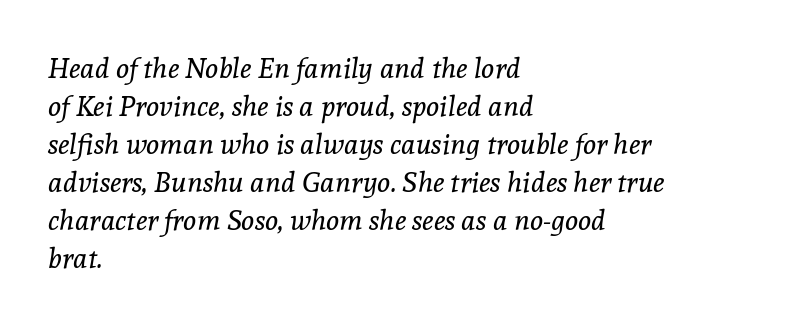
Q: Is the text bold? A: No.
Q: Is the text italic (slanted)? A: Yes, it leans right by about 8 degrees.
Q: Is the typeface a serif or a sans-serif typeface? A: Serif.
Q: Is the text underlined? A: No.
Q: How is the paragraph aligned? A: Left-aligned.
Q: Is the spacing between letters normal or unusually wide? A: Normal.
Q: Is the spacing between lines tight, normal or loose? A: Normal.
Q: Width (condensed, normal, or wide)? A: Normal.
Q: x-height? A: Medium.
Q: Monospaced? A: No.
